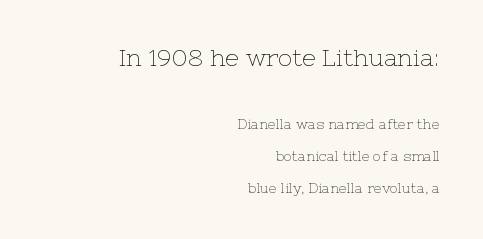
Q: Is the text bold? A: No.
Q: Is the text italic (slanted)? A: No, it is upright.
Q: Is the text underlined? A: No.
Q: How is the paragraph aligned? A: Right-aligned.
Q: Is the spacing between letters normal or unusually wide? A: Normal.
Q: Is the spacing between lines tight, normal or loose? A: Loose.
Q: Which block of text is set in a larger size, the first (top) or the second (bottom)? A: The first (top) one.
